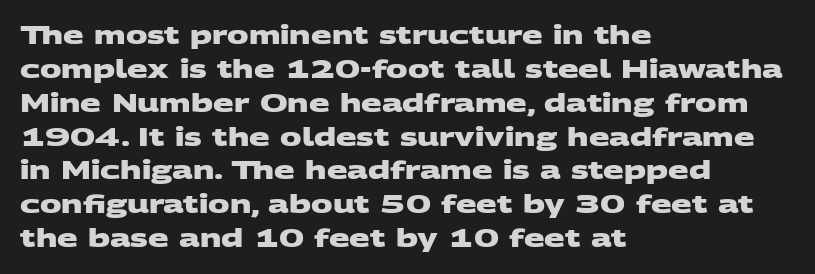
Students, this is bold: see how much ink each stroke carries. The vertical gap from one line to the next is medium. Alignment: flush left. The words here are not underlined. A typesetter would call this zero additional tracking.
